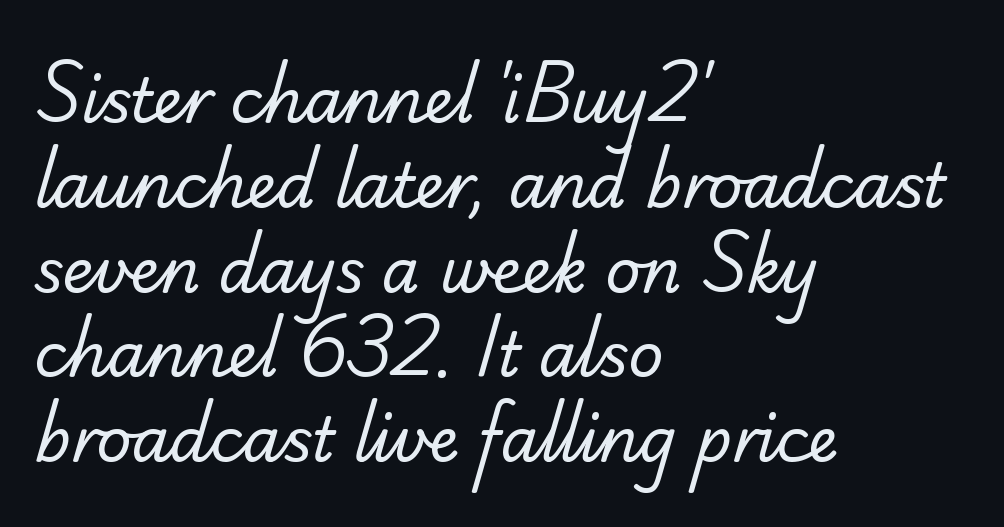
Q: Is the text bold? A: No.
Q: Is the typeface a serif or a sans-serif typeface? A: Sans-serif.
Q: Is the text underlined? A: No.
Q: How is the paragraph aligned? A: Left-aligned.
Q: Is the spacing between letters normal or unusually wide? A: Normal.
Q: Is the spacing between lines tight, normal or loose? A: Normal.
Q: Width (condensed, normal, or wide)? A: Normal.
Q: Stroke contrast? A: Low.
Q: x-height? A: Small.
Q: Monospaced? A: No.
